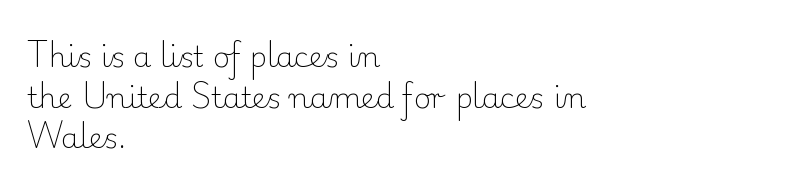
The image shows 29 px light serif type, upright; set left-aligned, normal line spacing (1.4x), normal letter spacing, not underlined; low stroke contrast and a small x-height.
